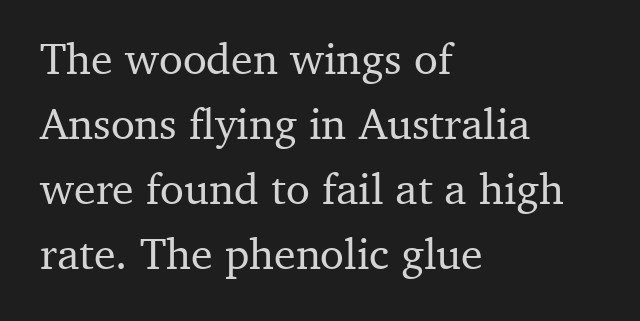
{"serif": "yes", "italic": "no", "width": "normal", "stroke_contrast": "medium", "x_height": "medium", "monospaced": "no", "underline": "no", "align": "left", "line_spacing": "normal", "line_spacing_ratio": 1.48, "letter_spacing": "normal", "letter_spacing_em": 0.0, "glyph_px": 44}
